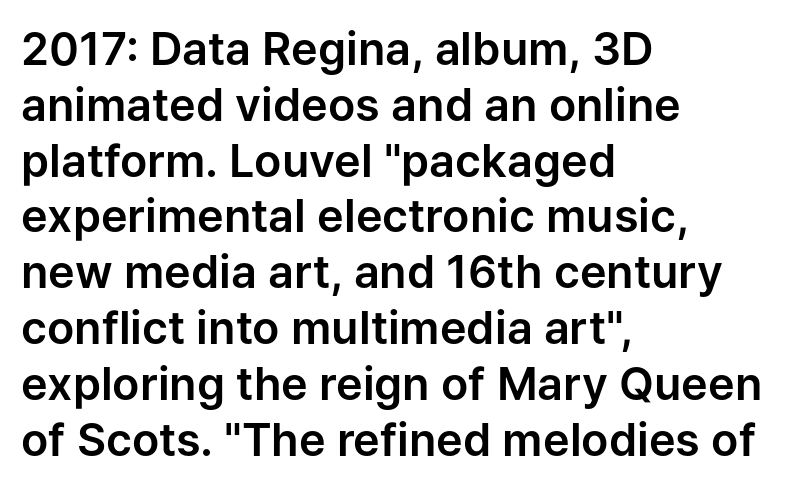
{"serif": "no", "italic": "no", "width": "normal", "stroke_contrast": "low", "x_height": "medium", "monospaced": "no", "underline": "no", "align": "left", "line_spacing_ratio": 1.24, "letter_spacing": "normal", "letter_spacing_em": 0.0, "glyph_px": 45}
